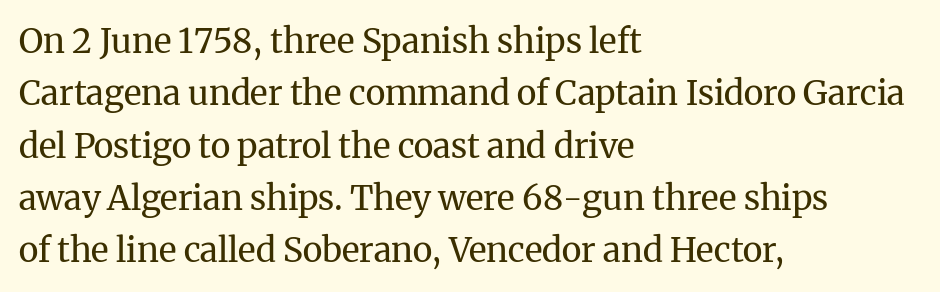
{"serif": "yes", "italic": "no", "bold": "no", "weight": "regular", "width": "normal", "stroke_contrast": "medium", "x_height": "medium", "monospaced": "no", "underline": "no", "align": "left", "line_spacing": "normal", "line_spacing_ratio": 1.54, "letter_spacing": "normal", "letter_spacing_em": 0.0, "glyph_px": 34}
